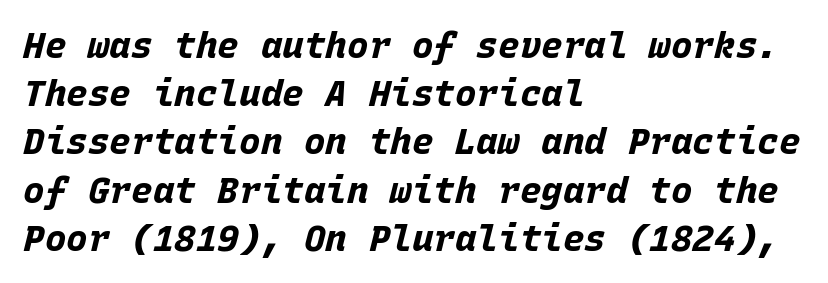
The image shows 36 px bold type, italic (leaning right), monospaced; set left-aligned, normal line spacing (1.34x), normal letter spacing, not underlined; low stroke contrast and a large x-height.
